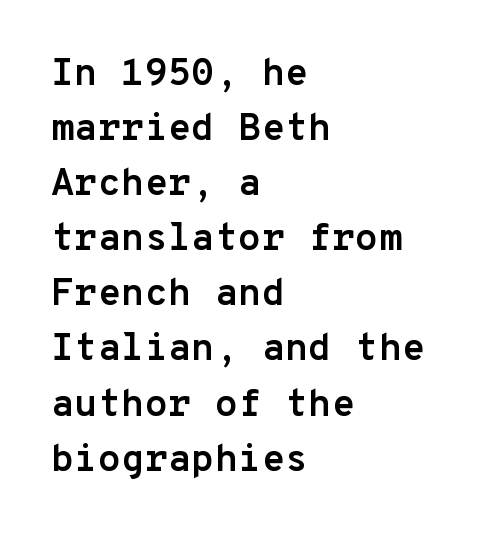
{"serif": "no", "italic": "no", "bold": "yes", "weight": "semibold", "width": "normal", "stroke_contrast": "low", "x_height": "medium", "monospaced": "yes", "underline": "no", "align": "left", "line_spacing": "normal", "line_spacing_ratio": 1.45, "letter_spacing": "normal", "letter_spacing_em": 0.0, "glyph_px": 38}
